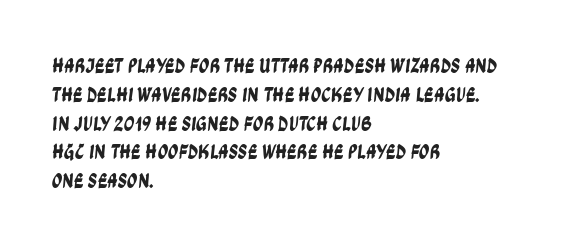
The image shows 21 px text type; set left-aligned, normal line spacing (1.37x), normal letter spacing, not underlined.
